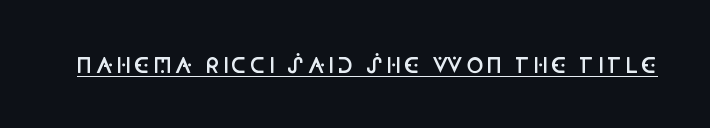
Q: Is the text bold? A: Semi-bold.
Q: Is the text italic (slanted)? A: No, it is upright.
Q: Is the text underlined? A: Yes.
